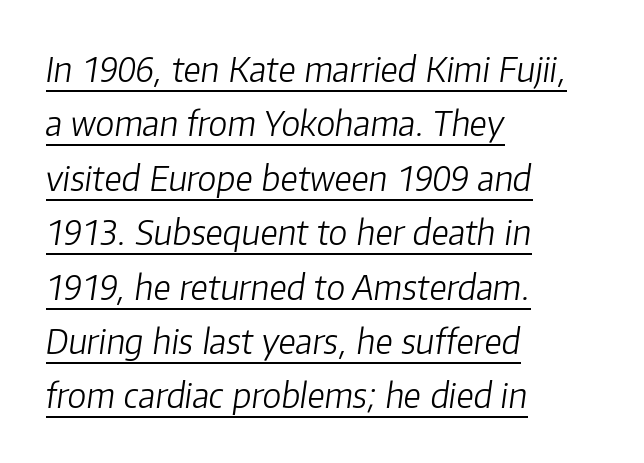
{"italic": "yes", "lean": "right", "slant_degrees": 8, "bold": "no", "weight": "light", "width": "normal", "stroke_contrast": "low", "x_height": "medium", "monospaced": "no", "underline": "yes", "align": "left", "line_spacing": "normal", "line_spacing_ratio": 1.6, "letter_spacing": "normal", "letter_spacing_em": 0.0, "glyph_px": 34}
